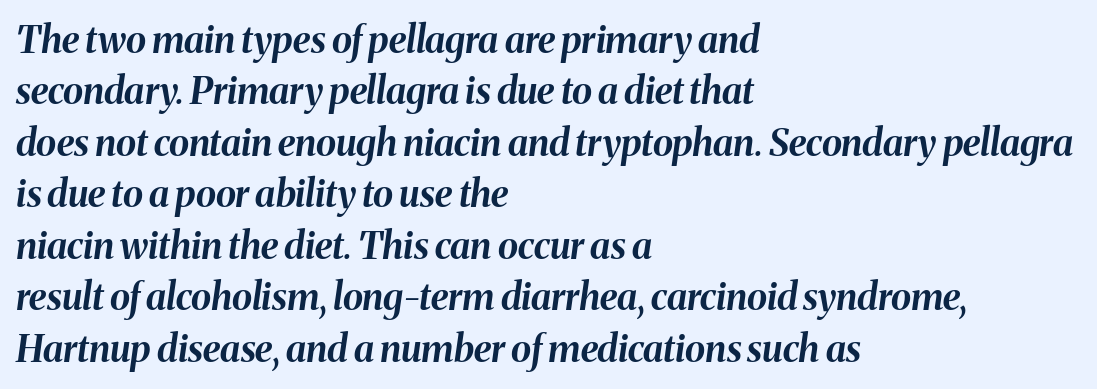
Q: Is the text bold? A: Yes.
Q: Is the text italic (slanted)? A: Yes, it leans right by about 8 degrees.
Q: Is the text underlined? A: No.
Q: How is the paragraph aligned? A: Left-aligned.
Q: Is the spacing between letters normal or unusually wide? A: Normal.
Q: Is the spacing between lines tight, normal or loose? A: Normal.
Q: Width (condensed, normal, or wide)? A: Normal.
Q: Stroke contrast? A: Medium.
Q: x-height? A: Medium.
Q: Monospaced? A: No.
